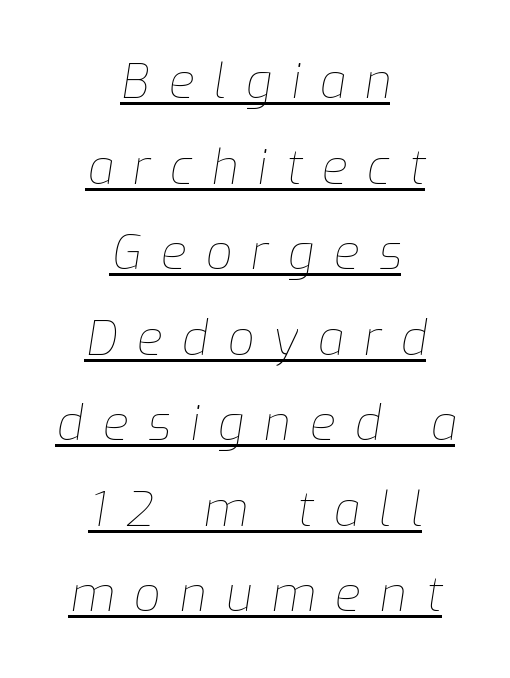
A typesetter would call this proportional, since set widths differ per character. Every word sits above its own underline. If you drew a line through each stem, it would be angled. No chunkiness to these letters — they're not bold. Spacing between characters has been opened up far beyond the box default.
